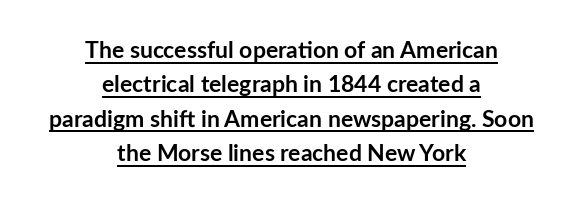
{"italic": "no", "bold": "yes", "underline": "yes", "align": "center", "line_spacing": "normal", "line_spacing_ratio": 1.49, "letter_spacing": "normal", "letter_spacing_em": 0.0, "glyph_px": 23}
